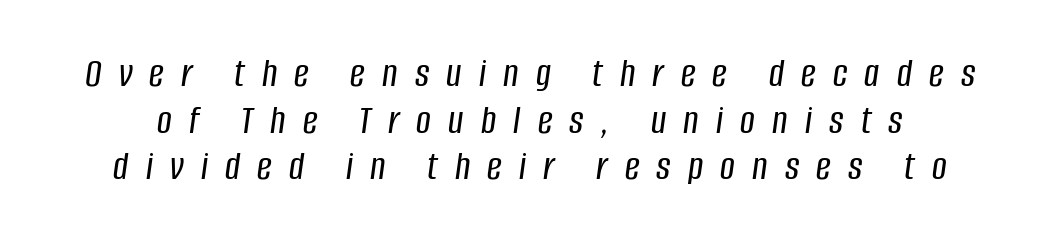
The image shows 41 px condensed type, italic (leaning right); set tight line spacing (1.14x), unusually wide letter spacing (+0.42 em), not underlined; low stroke contrast and a large x-height.
